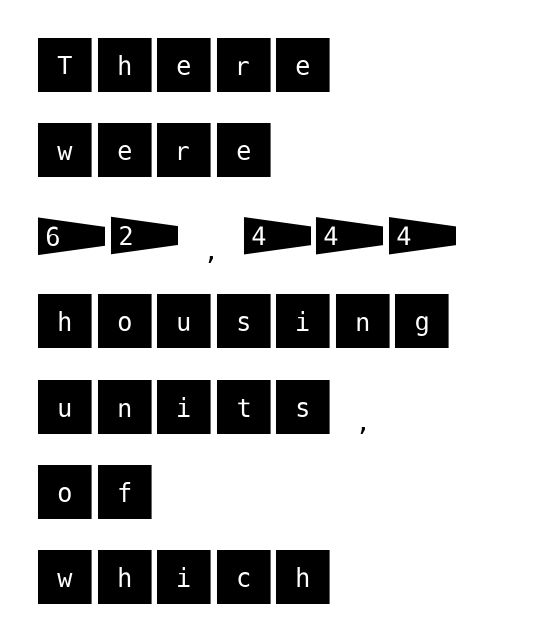
Q: Is the text italic (slanted)? A: No, it is upright.
Q: Is the typeface a serif or a sans-serif typeface? A: Sans-serif.
Q: Is the text underlined? A: No.
Q: How is the paragraph aligned? A: Left-aligned.
Q: Is the spacing between letters normal or unusually wide? A: Normal.
Q: Is the spacing between lines tight, normal or loose? A: Normal.
Q: Width (condensed, normal, or wide)? A: Normal.
Q: Stroke contrast? A: Medium.
Q: x-height? A: Large.
